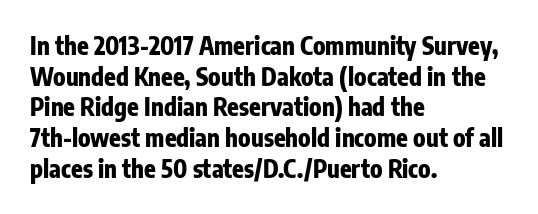
Summary of weight: heavy, a full bold. Tracking value appears to be zero — textbook default spacing. No italicization has been applied; the sample stays upright. The words here are not underlined. A normal amount of white space separates one row of letters from the next.
